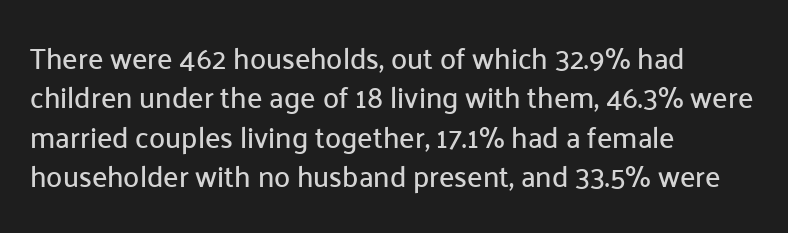
The image shows 29 px sans-serif type, upright; set left-aligned, normal line spacing (1.36x), normal letter spacing, not underlined; low stroke contrast and a medium x-height.
